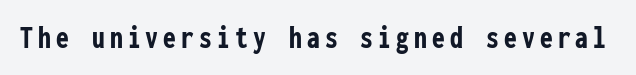
The image shows 32 px semibold, condensed sans-serif type, upright, monospaced; set not underlined; low stroke contrast and a medium x-height.
